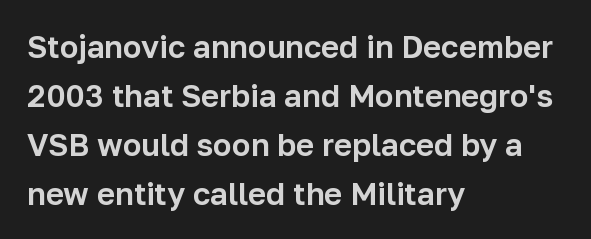
{"serif": "no", "italic": "no", "width": "normal", "stroke_contrast": "low", "x_height": "medium", "monospaced": "no", "underline": "no", "align": "left", "line_spacing": "normal", "line_spacing_ratio": 1.58, "letter_spacing": "normal", "letter_spacing_em": 0.0, "glyph_px": 31}
